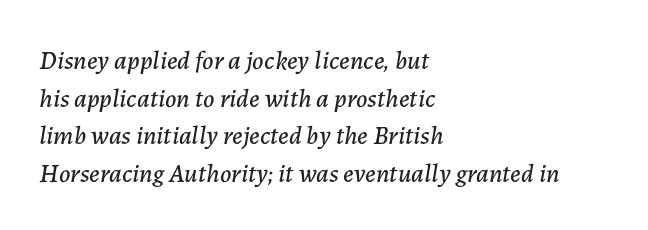
The image shows 26 px text type, italic (leaning right); set left-aligned, normal line spacing (1.45x), normal letter spacing, not underlined.
